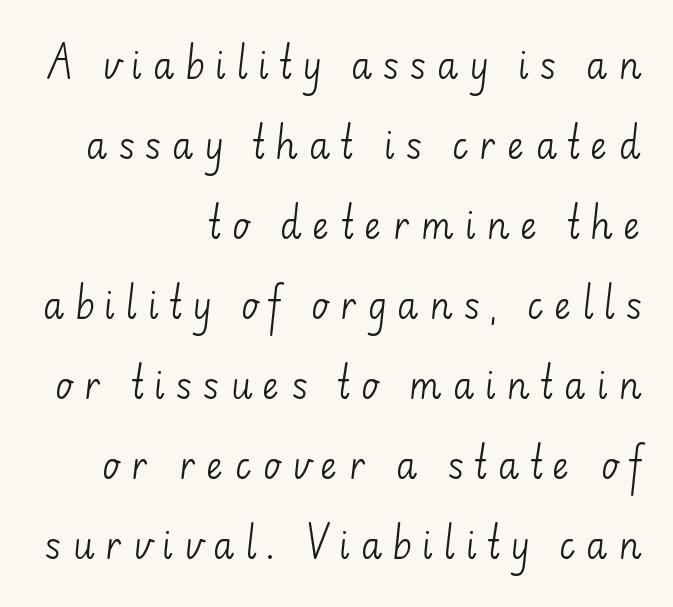
Type style note: lacks serifs. The glyphs are unaccompanied by any horizontal stroke below them. Unbolded letterforms with no extra heft. The gaps between neighbouring characters are conspicuously large. Loosely led — the rows are spread out. The letters advance in unequal steps, a hallmark of proportional type.
